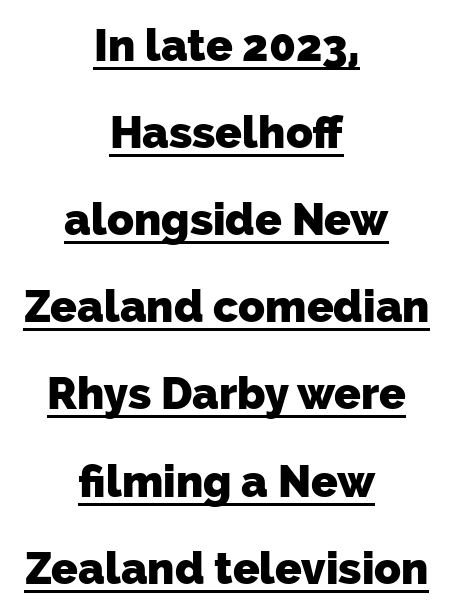
Loosely led — the rows are spread out. This sample is center-justified, so both line endings float freely. Tracking here is standard; glyphs follow each other at the usual distance. The sample's only ornament is a line tracing under the words. The letters advance in unequal steps, a hallmark of proportional type.
